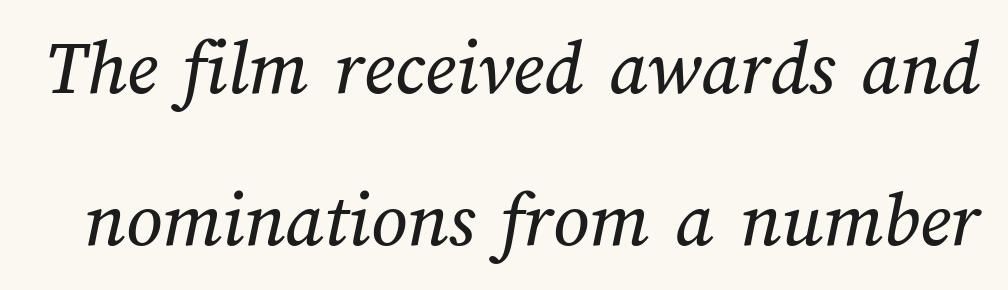
The image shows 79 px text type; set loose line spacing (1.92x), normal letter spacing, not underlined; medium stroke contrast and a medium x-height.
